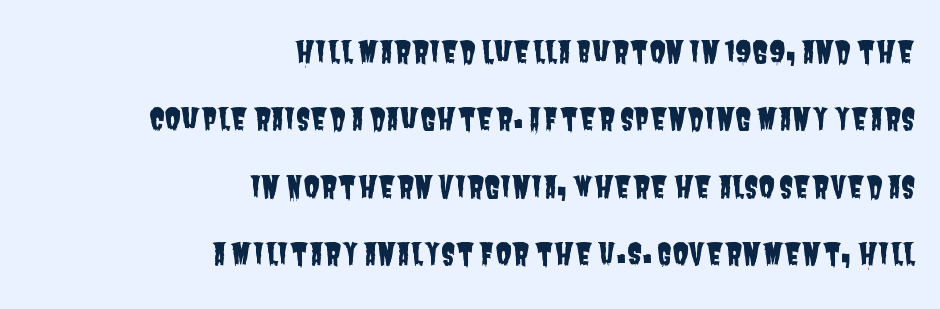
The image shows 29 px condensed sans-serif type; set right-aligned, loose line spacing (2.32x), normal letter spacing, not underlined; low stroke contrast and a large x-height.
